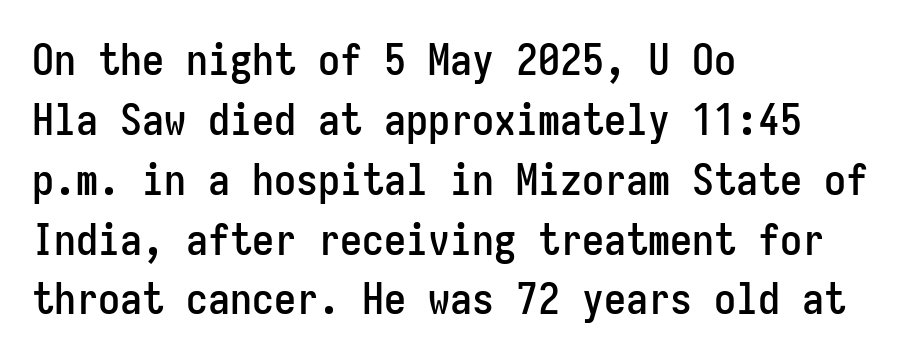
Rows of type keep a routine distance in the vertical direction. Quick note: underline off. Caption: standard tracking, unaltered. The passage shown is typed in a monospace face where columns stay perfectly aligned. Upright lettering throughout.
